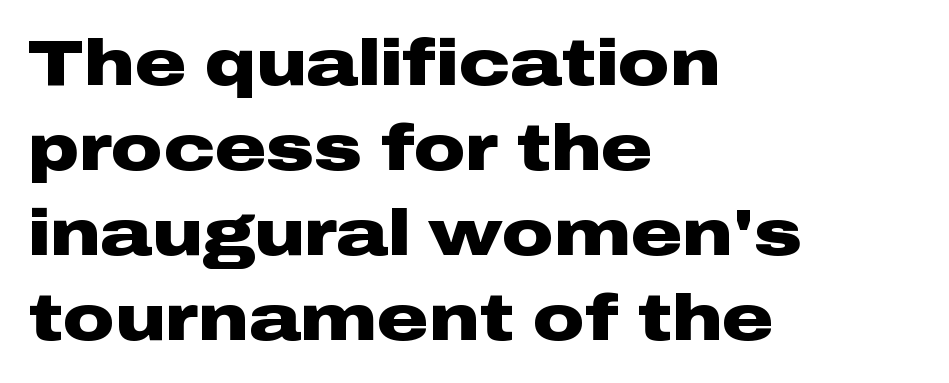
{"serif": "no", "italic": "no", "bold": "yes", "weight": "heavy", "width": "wide", "stroke_contrast": "low", "x_height": "medium", "monospaced": "no", "underline": "no", "align": "left", "line_spacing": "normal", "line_spacing_ratio": 1.33, "letter_spacing": "normal", "letter_spacing_em": 0.0, "glyph_px": 64}
